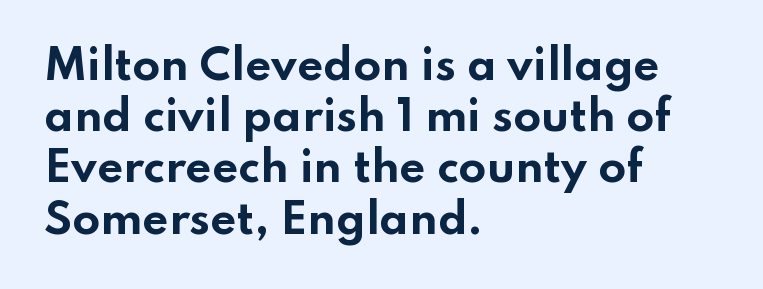
{"serif": "no", "italic": "no", "bold": "yes", "weight": "bold", "width": "wide", "stroke_contrast": "low", "x_height": "small", "monospaced": "no", "underline": "no", "align": "left", "line_spacing": "normal", "line_spacing_ratio": 1.25, "letter_spacing": "normal", "letter_spacing_em": 0.0, "glyph_px": 41}
